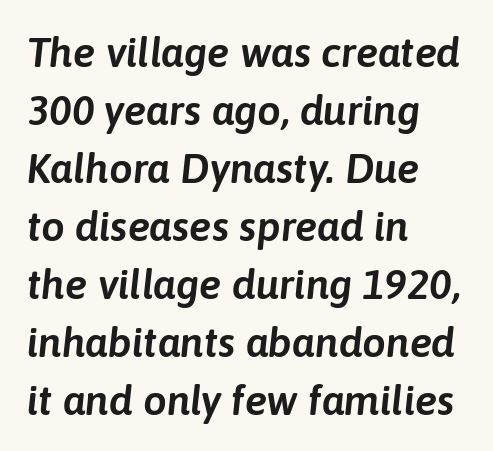
Varying glyph widths throughout — classic text-font behaviour. The paragraph has a hard left edge and a soft right edge. Standard letterfit; no display-style spreading of the glyphs. Rendered with sloped, italic letterforms. What's the leading like? Ordinary, nothing unusual.
